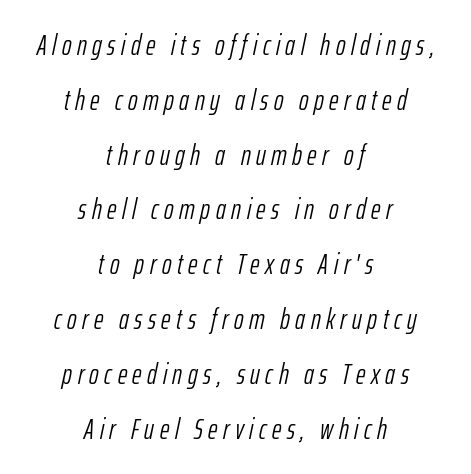
{"italic": "yes", "lean": "right", "slant_degrees": 12, "bold": "no", "weight": "light", "width": "condensed", "stroke_contrast": "low", "x_height": "medium", "monospaced": "no", "underline": "no", "align": "center", "line_spacing_ratio": 1.89, "glyph_px": 29}
